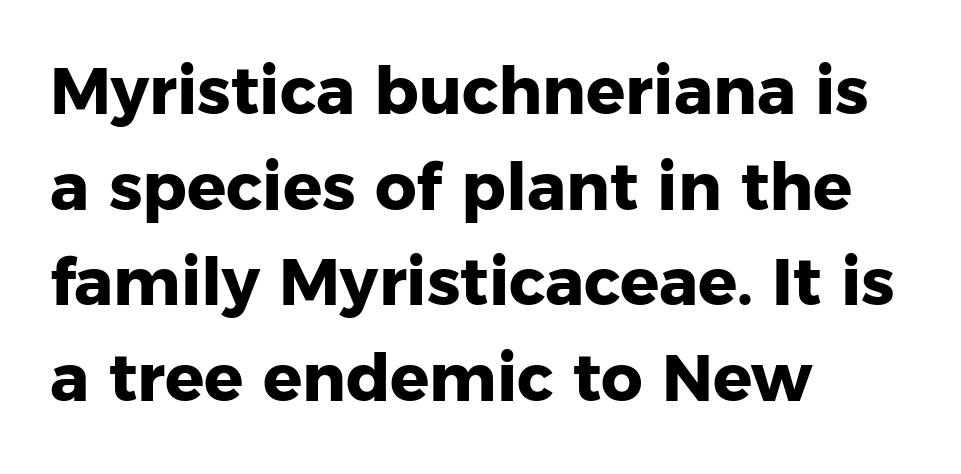
The image shows 65 px heavy sans-serif type, upright; set left-aligned, normal line spacing (1.47x), normal letter spacing, not underlined; low stroke contrast and a medium x-height.
